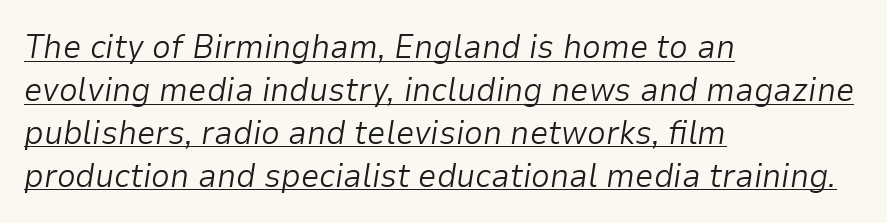
{"italic": "yes", "lean": "right", "slant_degrees": 9, "bold": "no", "weight": "light", "width": "normal", "stroke_contrast": "low", "x_height": "medium", "monospaced": "no", "underline": "yes", "align": "left", "line_spacing": "normal", "line_spacing_ratio": 1.3, "letter_spacing": "normal", "letter_spacing_em": 0.0, "glyph_px": 33}
